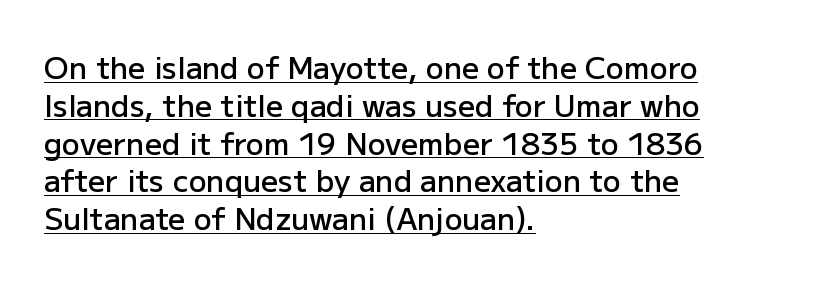
The glyphs in this specimen are sans serif. Characters follow at the spacing the type designer built in. Varying glyph widths throughout — classic text-font behaviour. Rendered with straight, roman letterforms.
